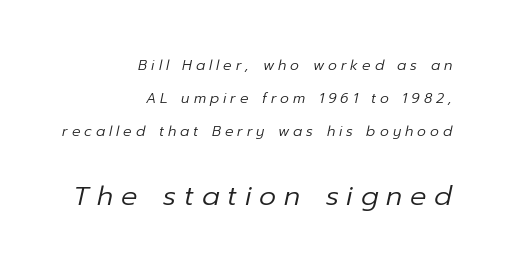
Look at the tracking — it's clearly loosened, letters drifting apart. Caption: multi-line text, flush right, ragged left. This rendering features lettering with no underline. This sample trades compactness for vertical openness between lines. Ink coverage per letter is moderate at most.
